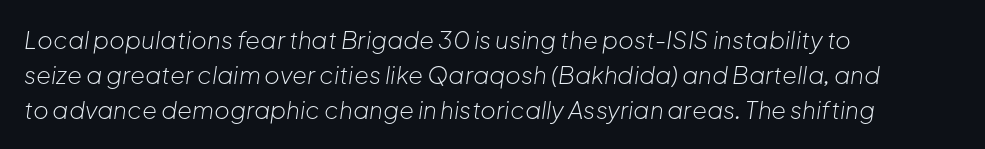
Q: Is the text bold? A: No.
Q: Is the text italic (slanted)? A: Yes, it leans right by about 8 degrees.
Q: Is the text underlined? A: No.
Q: How is the paragraph aligned? A: Left-aligned.
Q: Is the spacing between letters normal or unusually wide? A: Normal.
Q: Is the spacing between lines tight, normal or loose? A: Normal.
